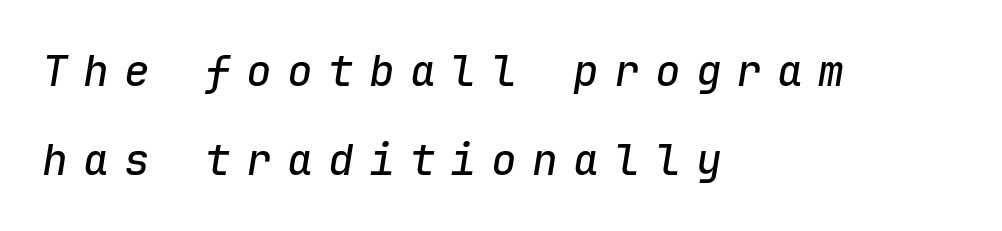
Q: Is the text italic (slanted)? A: Yes, it leans right by about 9 degrees.
Q: Is the text underlined? A: No.
Q: How is the paragraph aligned? A: Left-aligned.
Q: Is the spacing between letters normal or unusually wide? A: Unusually wide.
Q: Is the spacing between lines tight, normal or loose? A: Loose.
Q: Width (condensed, normal, or wide)? A: Normal.
Q: Stroke contrast? A: Low.
Q: x-height? A: Medium.
Q: Monospaced? A: Yes.
